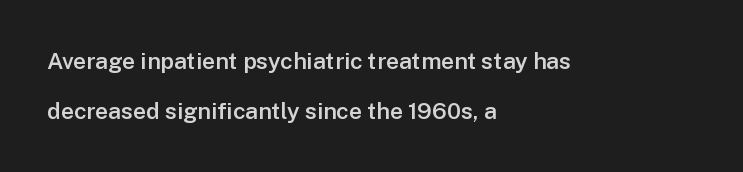
The rendering anchors every line to the left-hand side. Does the weight exceed regular? Yes, but only to semibold. In terms of posture, this sample is upright. If you measured baseline to baseline, you'd find a long distance.
